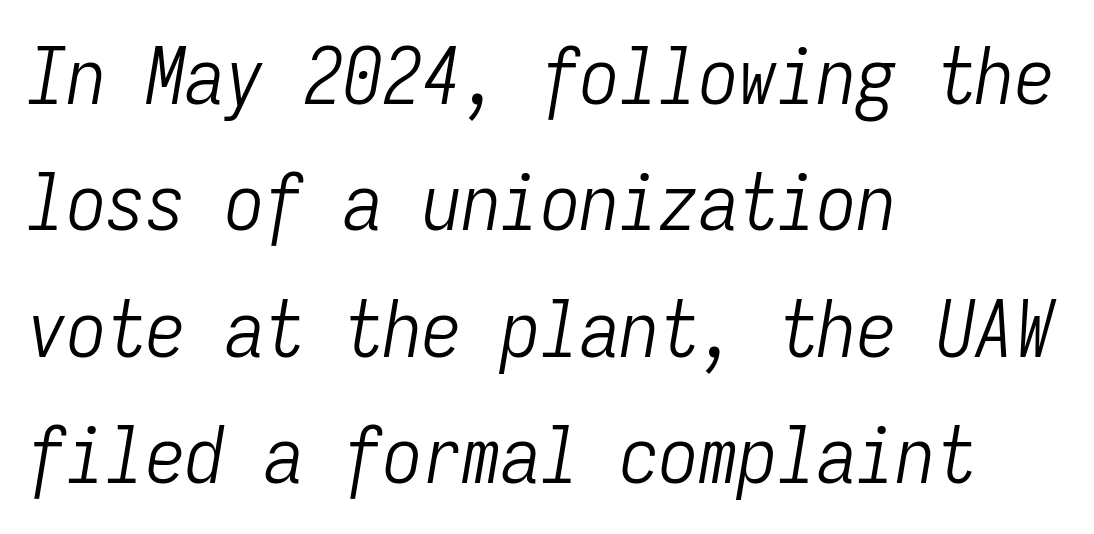
The image shows 79 px light, condensed type, italic (leaning right), monospaced; set left-aligned, normal line spacing (1.6x), normal letter spacing, not underlined; low stroke contrast and a medium x-height.
